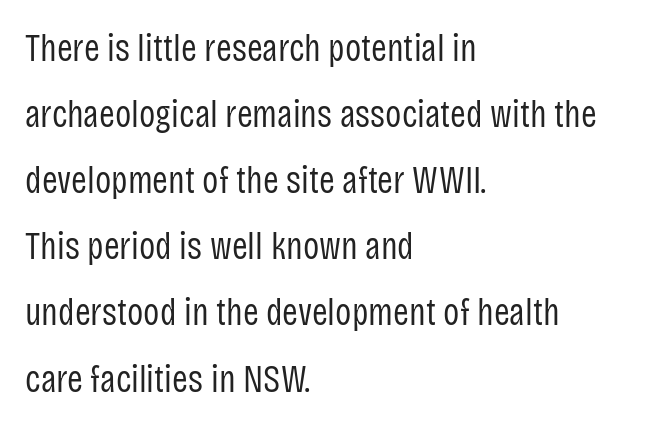
Weight: regular or lighter. This is the regular roman posture of the typeface. Glyph-to-glyph distance matches everyday printed text. Here the designer chose a conventional face with non-uniform glyph widths. The rendering anchors every line to the left-hand side.
